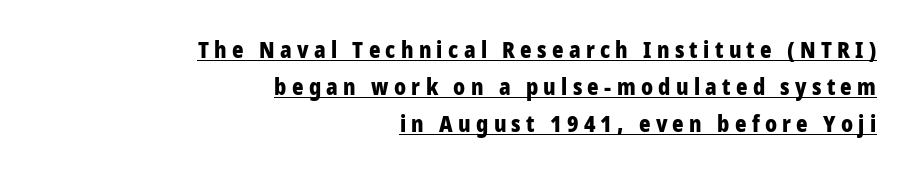
Q: Is the text bold? A: Yes.
Q: Is the text italic (slanted)? A: No, it is upright.
Q: Is the text underlined? A: Yes.
Q: How is the paragraph aligned? A: Right-aligned.
Q: Is the spacing between letters normal or unusually wide? A: Unusually wide.
Q: Is the spacing between lines tight, normal or loose? A: Normal.
